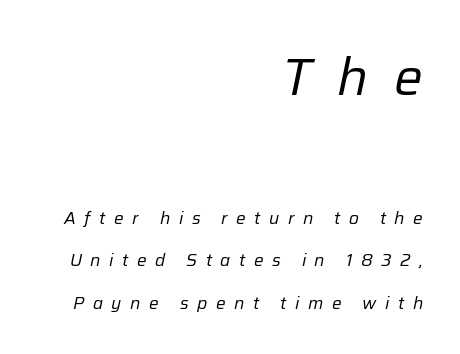
The letters are spread apart with noticeably loose tracking. The glyphs are unaccompanied by any horizontal stroke below them. Whoever set this chose breathing room over compactness in the vertical rhythm. Block one is the big one; block two sits smaller underneath. Varying glyph widths throughout — classic text-font behaviour. Weight class: somewhere from thin through regular.
